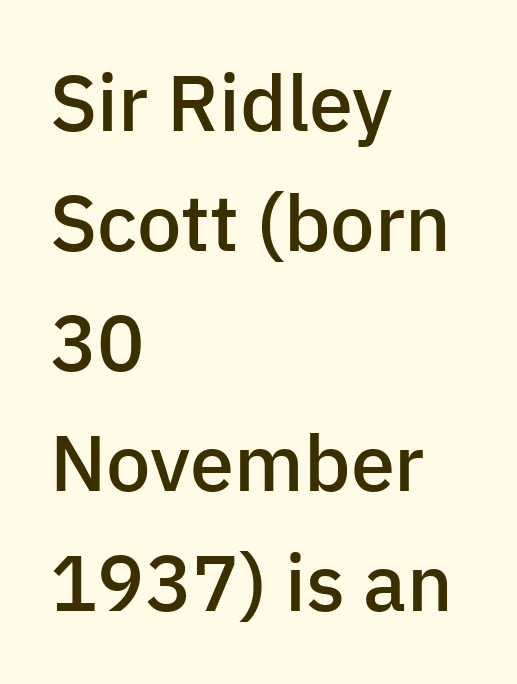
The lines are quadded left. A typesetter would call this proportional, since set widths differ per character. The letters stand straight up with perfectly vertical stems. The foot of each line stays bare and open. Horizontal bands of white between lines are of average thickness.
